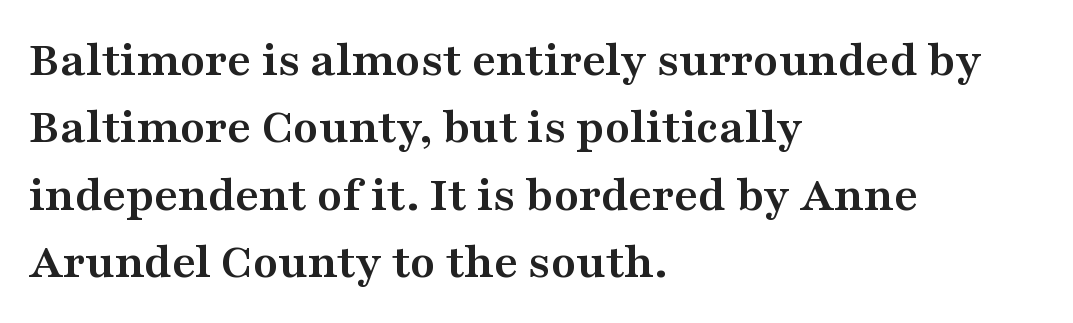
The image shows 51 px semibold, wide serif type, upright; set left-aligned, normal line spacing (1.32x), normal letter spacing, not underlined; medium stroke contrast and a medium x-height.
